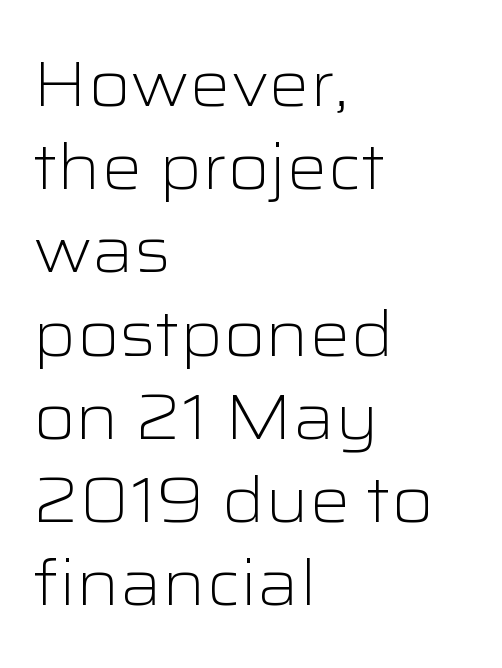
{"serif": "no", "italic": "no", "bold": "no", "weight": "light", "width": "wide", "stroke_contrast": "low", "x_height": "medium", "monospaced": "no", "underline": "no", "align": "left", "line_spacing": "normal", "line_spacing_ratio": 1.3, "letter_spacing": "normal", "letter_spacing_em": 0.0, "glyph_px": 64}
